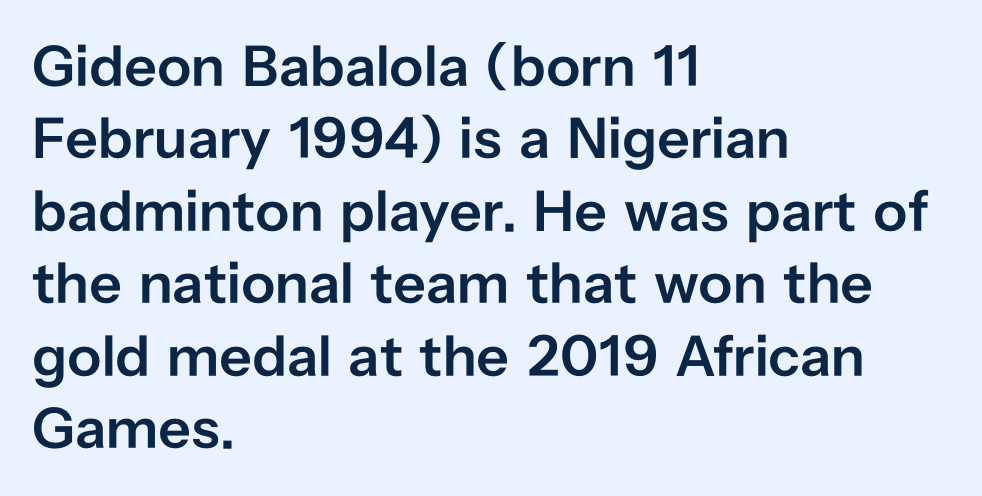
I'd call this a sans setting — the letters go barefoot. Spacing between characters is what you'd get straight out of the box. The lines sit at an ordinary, default distance from one another. This is roman type, the default non-slanted kind.
